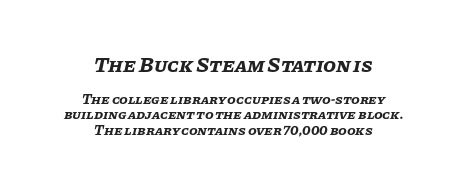
Q: Is the text bold? A: Yes.
Q: Is the text italic (slanted)? A: Yes, it leans right by about 11 degrees.
Q: Is the text underlined? A: No.
Q: How is the paragraph aligned? A: Centered.
Q: Is the spacing between letters normal or unusually wide? A: Normal.
Q: Is the spacing between lines tight, normal or loose? A: Tight.
Q: Which block of text is set in a larger size, the first (top) or the second (bottom)? A: The first (top) one.
